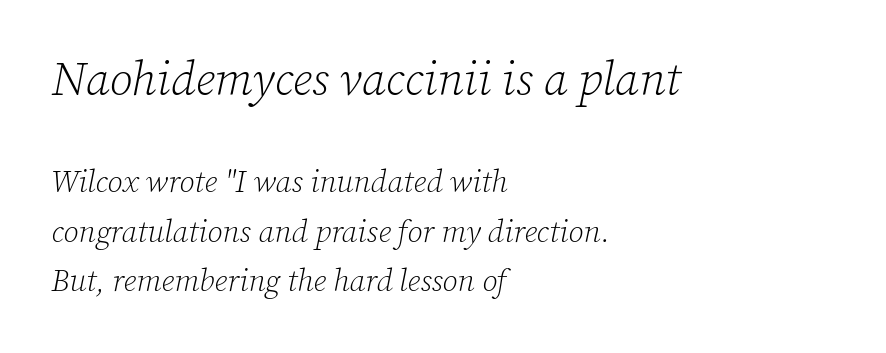
Q: Is the text bold? A: No.
Q: Is the text italic (slanted)? A: Yes, it leans right by about 12 degrees.
Q: Is the typeface a serif or a sans-serif typeface? A: Serif.
Q: Is the text underlined? A: No.
Q: How is the paragraph aligned? A: Left-aligned.
Q: Is the spacing between letters normal or unusually wide? A: Normal.
Q: Is the spacing between lines tight, normal or loose? A: Normal.
Q: Which block of text is set in a larger size, the first (top) or the second (bottom)? A: The first (top) one.
Q: Width (condensed, normal, or wide)? A: Normal.
Q: Stroke contrast? A: Low.
Q: x-height? A: Medium.
Q: Monospaced? A: No.
